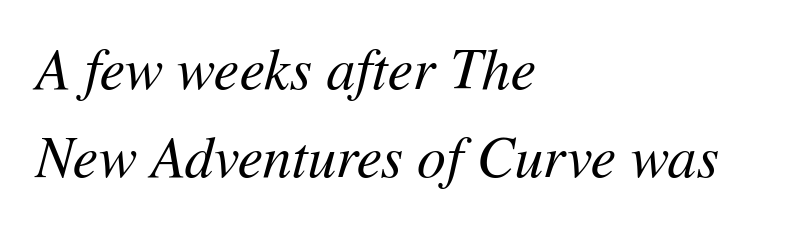
A typesetter would call this proportional, since set widths differ per character. Is the block centered? No — it sits flush against the left margin. The whole block is typeset with a tilt. The words here are not underlined. Spacing between characters is what you'd get straight out of the box. Quick note: interline space is typical.
